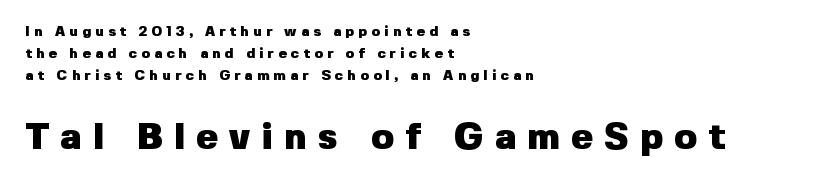
Q: Is the text bold? A: Yes.
Q: Is the text italic (slanted)? A: No, it is upright.
Q: Is the typeface a serif or a sans-serif typeface? A: Sans-serif.
Q: Is the text underlined? A: No.
Q: How is the paragraph aligned? A: Left-aligned.
Q: Is the spacing between letters normal or unusually wide? A: Unusually wide.
Q: Is the spacing between lines tight, normal or loose? A: Normal.
Q: Which block of text is set in a larger size, the first (top) or the second (bottom)? A: The second (bottom) one.
Q: Width (condensed, normal, or wide)? A: Normal.
Q: Stroke contrast? A: Low.
Q: x-height? A: Medium.
Q: Monospaced? A: No.
